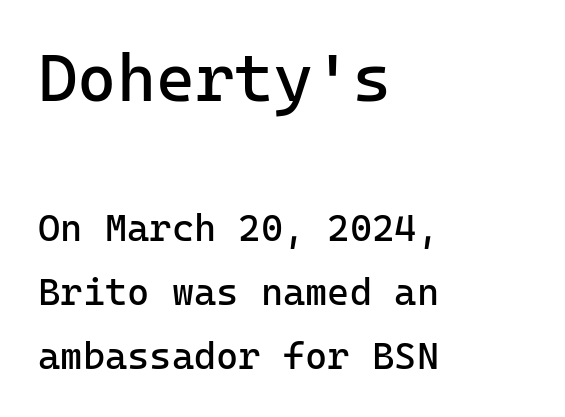
The image shows 67 px regular-weight sans-serif type, upright, monospaced; set left-aligned, normal line spacing (1.69x), normal letter spacing, not underlined; the first (top) block is 1.76x larger; low stroke contrast and a medium x-height.
